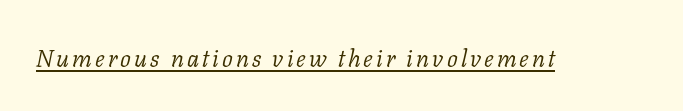
Q: Is the text bold? A: No.
Q: Is the text italic (slanted)? A: Yes, it leans right by about 11 degrees.
Q: Is the text underlined? A: Yes.
